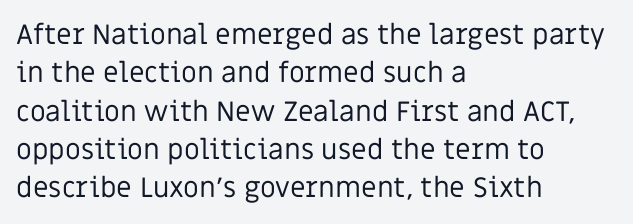
The image shows 28 px regular-weight sans-serif type, upright; set left-aligned, normal line spacing (1.37x), normal letter spacing, not underlined; low stroke contrast and a large x-height.
